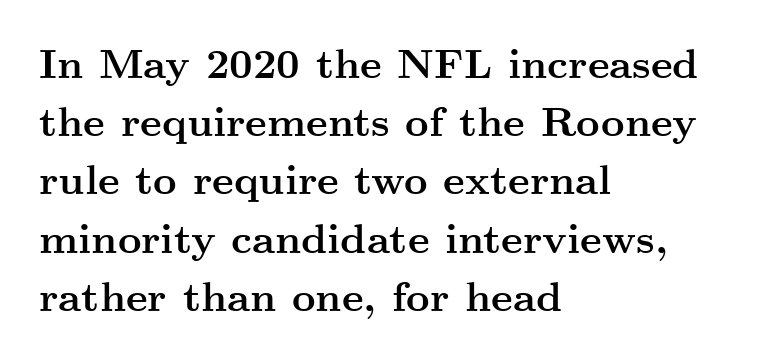
Q: Is the text bold? A: Yes.
Q: Is the text italic (slanted)? A: No, it is upright.
Q: Is the typeface a serif or a sans-serif typeface? A: Serif.
Q: Is the text underlined? A: No.
Q: How is the paragraph aligned? A: Left-aligned.
Q: Is the spacing between letters normal or unusually wide? A: Normal.
Q: Is the spacing between lines tight, normal or loose? A: Normal.
Q: Width (condensed, normal, or wide)? A: Wide.
Q: Stroke contrast? A: Medium.
Q: x-height? A: Small.
Q: Monospaced? A: No.
